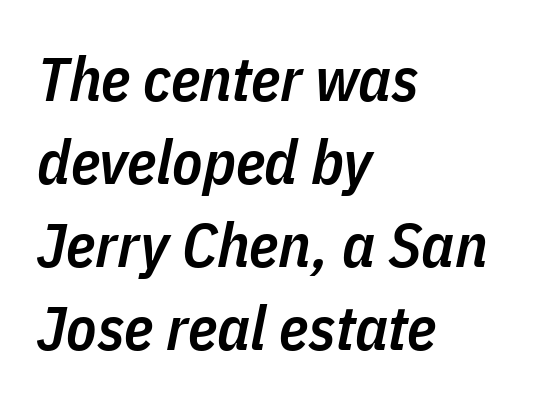
Q: Is the text bold? A: Semi-bold.
Q: Is the text italic (slanted)? A: Yes, it leans right by about 11 degrees.
Q: Is the text underlined? A: No.
Q: How is the paragraph aligned? A: Left-aligned.
Q: Is the spacing between letters normal or unusually wide? A: Normal.
Q: Is the spacing between lines tight, normal or loose? A: Normal.
Q: Width (condensed, normal, or wide)? A: Condensed.
Q: Stroke contrast? A: Low.
Q: x-height? A: Medium.
Q: Monospaced? A: No.
